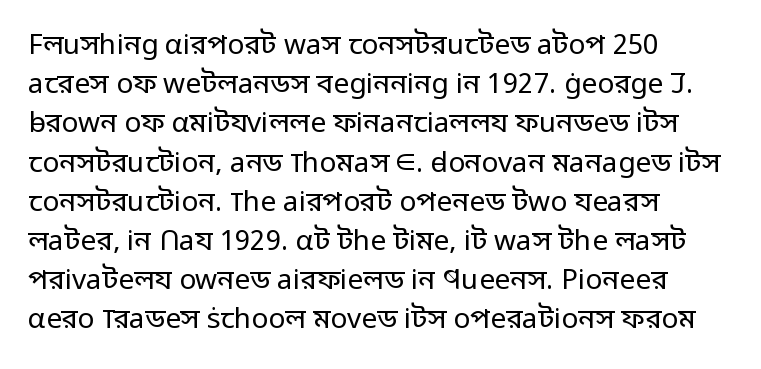
The image shows 28 px regular-weight sans-serif type, upright; set left-aligned, normal line spacing (1.4x), normal letter spacing, not underlined; low stroke contrast and a medium x-height.
